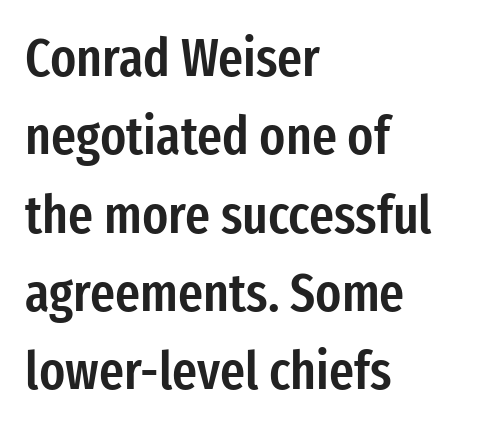
{"serif": "no", "italic": "no", "bold": "semi", "weight": "semibold", "width": "condensed", "stroke_contrast": "low", "x_height": "medium", "monospaced": "no", "underline": "no", "align": "left", "line_spacing": "normal", "line_spacing_ratio": 1.45, "letter_spacing": "normal", "letter_spacing_em": 0.0, "glyph_px": 54}
